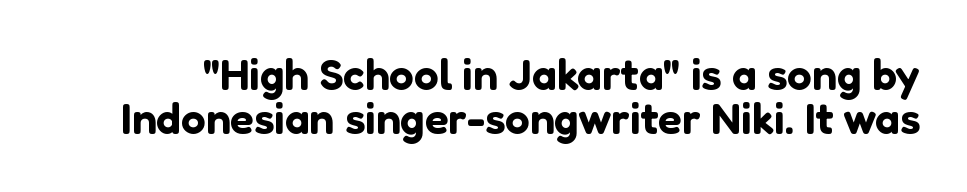
The image shows 44 px sans-serif type, upright; set tight line spacing (1.0x), normal letter spacing, not underlined; low stroke contrast and a medium x-height.
